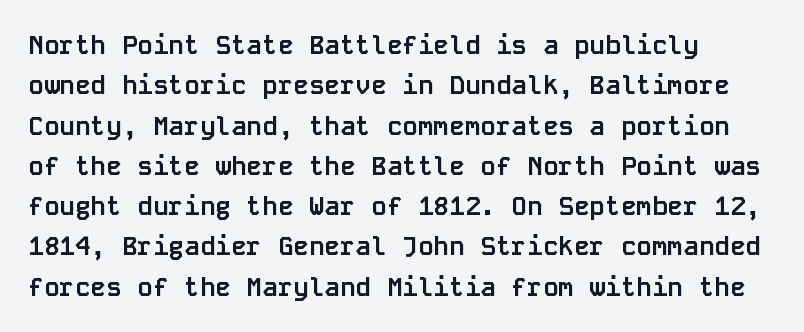
{"italic": "no", "bold": "yes", "underline": "no", "align": "left", "line_spacing": "normal", "line_spacing_ratio": 1.55, "letter_spacing": "normal", "letter_spacing_em": 0.0, "glyph_px": 26}
